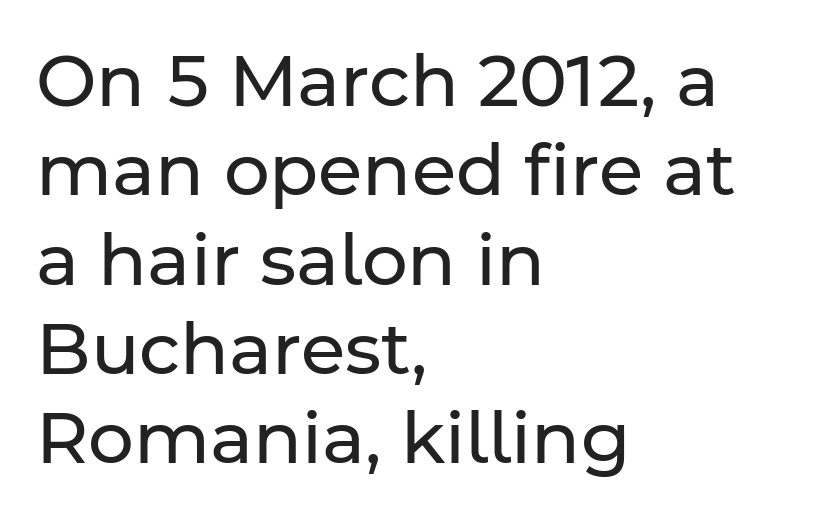
This rendering employs a face without finishing strokes, i.e., a sans-serif. The font sits on the lighter half of the weight spectrum, regular included. These lines are rendered in a variable-pitch font. How are the letters spaced? Ordinarily, with no added tracking.
